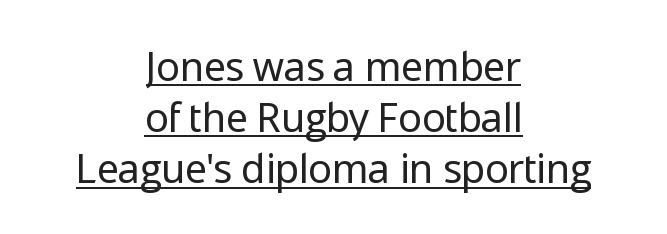
Stems and bowls with no extra thickness — not bold. Visually the block forms a symmetrical silhouette, jagged on both flanks. Unlike a traditional serif, this face leaves its strokes unadorned. Reading down the column, the eye jumps a familiar distance to each next line. The type is set solid horizontally, with unmodified tracking.
